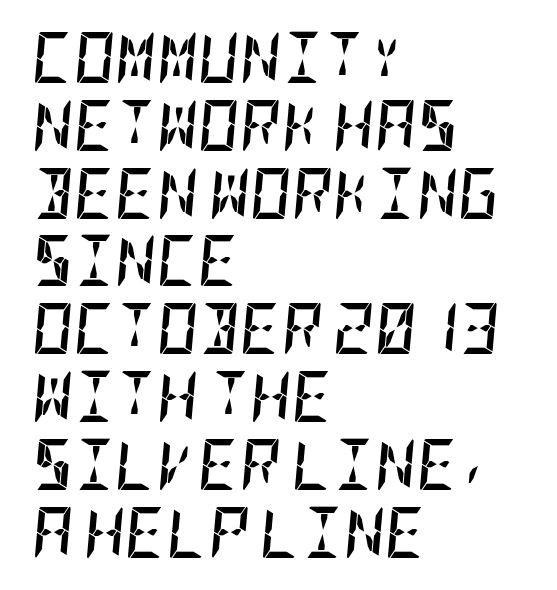
The image shows 51 px semibold, condensed type, italic (leaning right); set left-aligned, normal line spacing (1.33x), normal letter spacing, not underlined; low stroke contrast and a large x-height.
